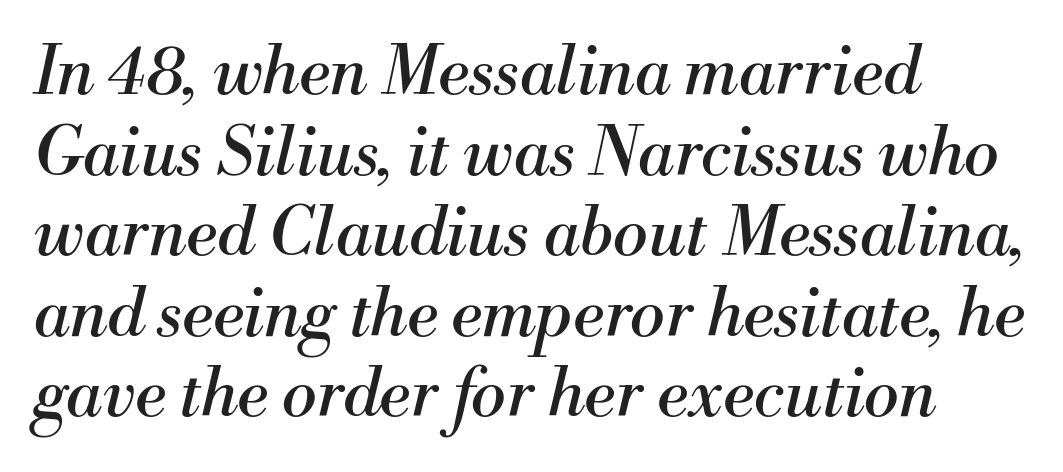
The image shows 66 px regular-weight serif type, italic (leaning right); set left-aligned, line spacing 1.22x, normal letter spacing, not underlined; medium stroke contrast and a small x-height.
